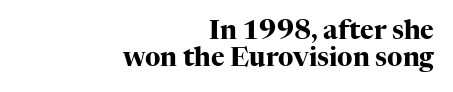
A flush-right, rag-left setting is used for this passage. The font is running at its bold setting. Clear beneath every line of the passage. This sample uses an upright cut, with every glyph sitting square on the baseline.
